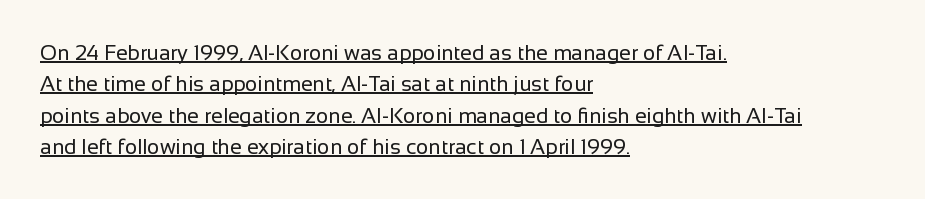
{"italic": "no", "bold": "no", "underline": "yes", "align": "left", "line_spacing": "normal", "line_spacing_ratio": 1.49, "letter_spacing": "normal", "letter_spacing_em": 0.0, "glyph_px": 21}
